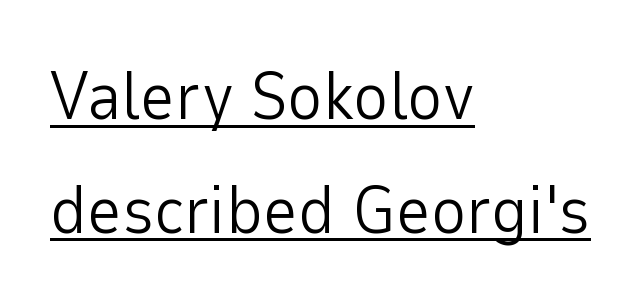
Q: Is the text bold? A: No.
Q: Is the text italic (slanted)? A: No, it is upright.
Q: Is the typeface a serif or a sans-serif typeface? A: Sans-serif.
Q: Is the text underlined? A: Yes.
Q: How is the paragraph aligned? A: Left-aligned.
Q: Is the spacing between letters normal or unusually wide? A: Normal.
Q: Is the spacing between lines tight, normal or loose? A: Normal.
Q: Width (condensed, normal, or wide)? A: Normal.
Q: Stroke contrast? A: Low.
Q: x-height? A: Medium.
Q: Monospaced? A: No.
